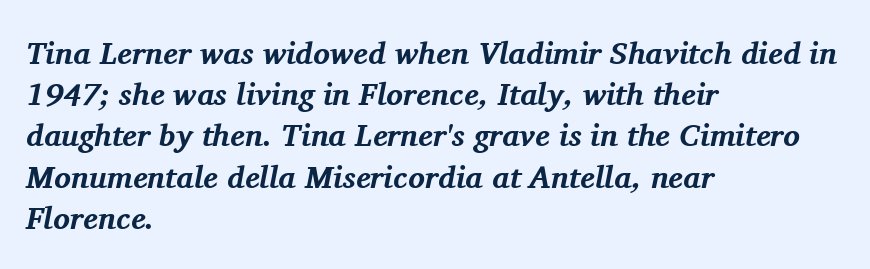
Thick stems and heavy bowls — unmistakably bold. The lines sit at an ordinary, default distance from one another. The rendering uses natural spacing where letterforms have individual widths. The passage is arranged the way most books set body copy — flush left. Anything drawn beneath the words? Only blank space. Observe the ordinary spacing: letters are neighbours, not strangers.
